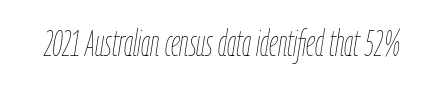
Q: Is the text bold? A: No.
Q: Is the text italic (slanted)? A: Yes, it leans right by about 9 degrees.
Q: Is the text underlined? A: No.
Q: Is the spacing between letters normal or unusually wide? A: Normal.
Q: Width (condensed, normal, or wide)? A: Condensed.
Q: Stroke contrast? A: Low.
Q: x-height? A: Medium.
Q: Monospaced? A: No.
